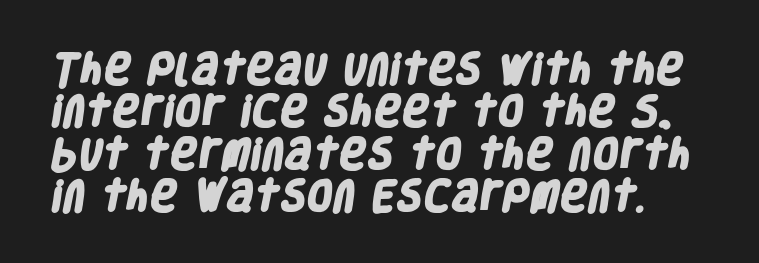
{"serif": "no", "bold": "yes", "weight": "heavy", "width": "condensed", "stroke_contrast": "low", "x_height": "large", "monospaced": "no", "underline": "no", "line_spacing": "normal", "line_spacing_ratio": 1.25, "letter_spacing": "normal", "letter_spacing_em": 0.0, "glyph_px": 34}
